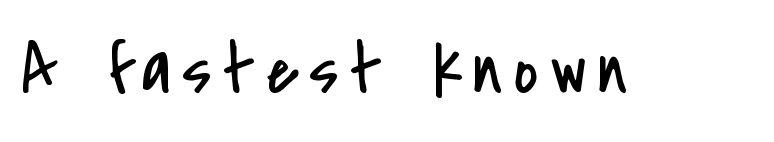
The image shows 74 px regular-weight, condensed sans-serif type, upright; set not underlined; low stroke contrast and a small x-height.
